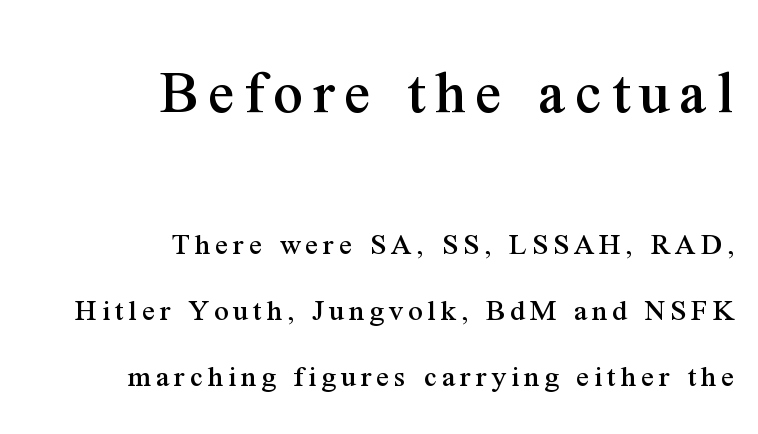
Q: Is the text italic (slanted)? A: No, it is upright.
Q: Is the typeface a serif or a sans-serif typeface? A: Serif.
Q: Is the text underlined? A: No.
Q: How is the paragraph aligned? A: Right-aligned.
Q: Is the spacing between lines tight, normal or loose? A: Loose.
Q: Which block of text is set in a larger size, the first (top) or the second (bottom)? A: The first (top) one.
Q: Width (condensed, normal, or wide)? A: Normal.
Q: Stroke contrast? A: Medium.
Q: x-height? A: Medium.
Q: Monospaced? A: No.
